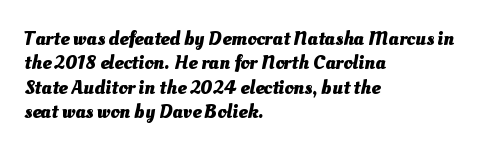
The image shows 20 px bold type; set left-aligned, line spacing 1.22x, normal letter spacing, not underlined.
